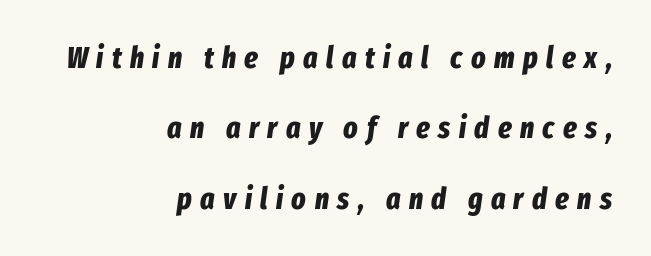
Q: Is the text bold? A: Yes.
Q: Is the text italic (slanted)? A: Yes, it leans right by about 8 degrees.
Q: Is the text underlined? A: No.
Q: How is the paragraph aligned? A: Right-aligned.
Q: Is the spacing between letters normal or unusually wide? A: Unusually wide.
Q: Is the spacing between lines tight, normal or loose? A: Loose.
Q: Width (condensed, normal, or wide)? A: Condensed.
Q: Stroke contrast? A: Low.
Q: x-height? A: Medium.
Q: Monospaced? A: No.
